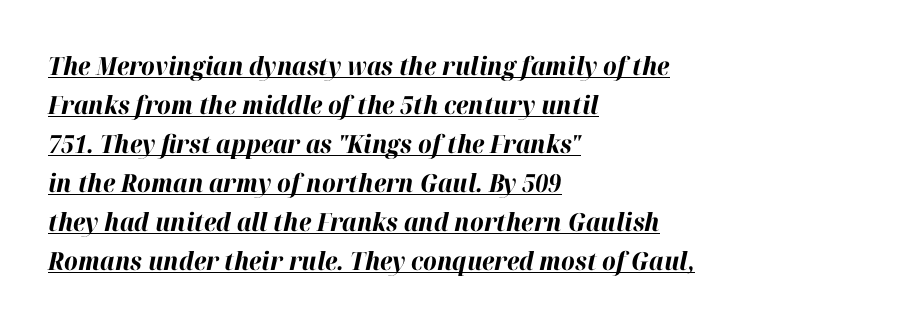
{"italic": "yes", "lean": "right", "slant_degrees": 12, "bold": "yes", "underline": "yes", "align": "left", "line_spacing": "normal", "line_spacing_ratio": 1.56, "letter_spacing": "normal", "letter_spacing_em": 0.0, "glyph_px": 25}
